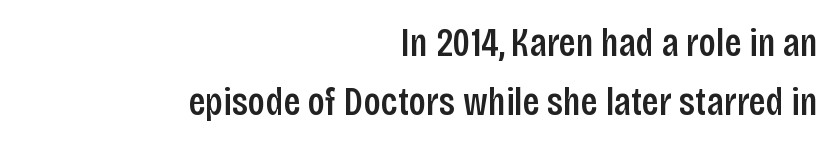
The tracking reads as untouched default to a designer's eye. Students, observe: this is what conventionally led text looks like. The typography opts for an upright posture over an oblique one. Character widths vary here, with narrow letters taking less room than wide ones. Is the type bold? Partly — it's a semibold, heavier than regular but not fully bold.
